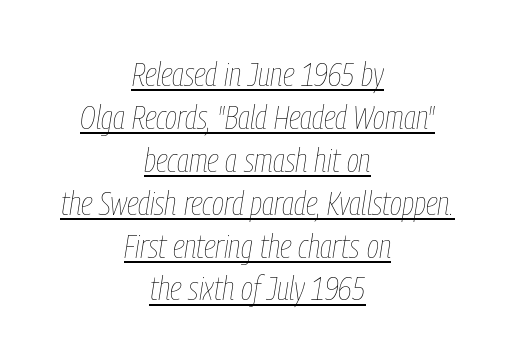
The image shows 33 px thin, condensed type, italic (leaning right); set centered, normal line spacing (1.3x), normal letter spacing, underlined; low stroke contrast and a medium x-height.
